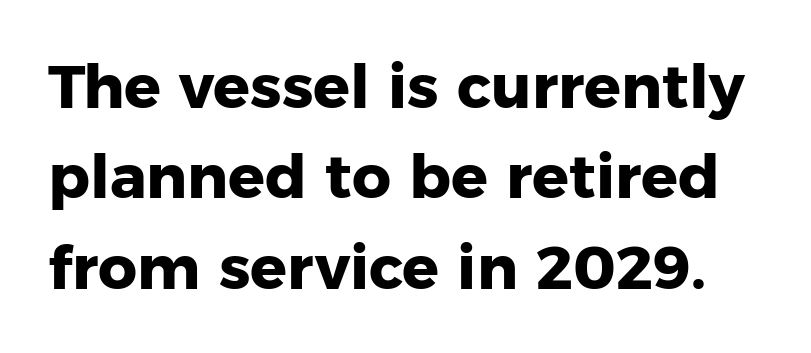
{"serif": "no", "italic": "no", "bold": "yes", "weight": "heavy", "width": "normal", "stroke_contrast": "low", "x_height": "medium", "monospaced": "no", "underline": "no", "line_spacing": "normal", "line_spacing_ratio": 1.48, "letter_spacing": "normal", "letter_spacing_em": 0.0, "glyph_px": 61}
